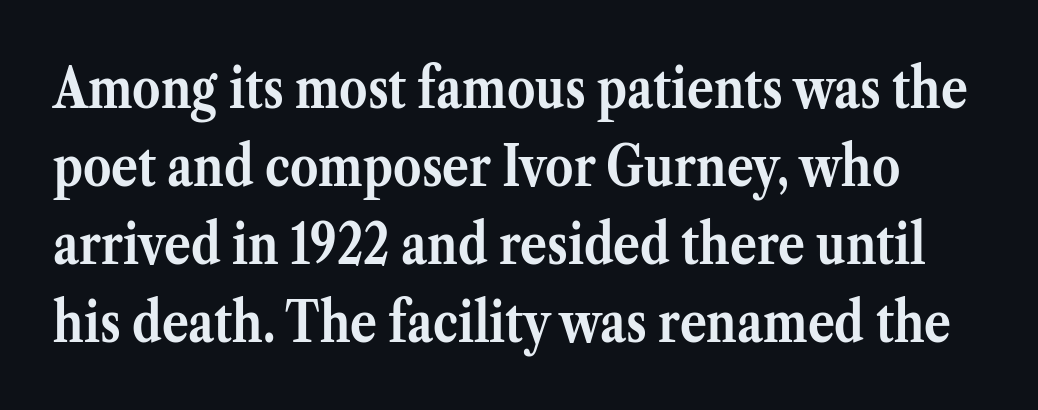
The strip under each line holds only bare page. Leading: standard. Chunky letters — that's bold for sure. To sum up the face: it has serifs. Think of a printed novel: that variable character pitch is what you see here.
